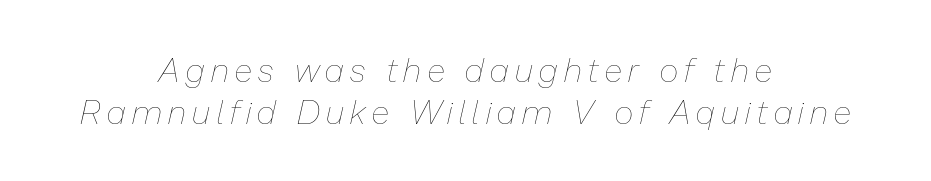
{"italic": "yes", "lean": "right", "slant_degrees": 13, "bold": "no", "weight": "thin", "width": "normal", "stroke_contrast": "low", "x_height": "medium", "monospaced": "no", "underline": "no", "align": "center", "line_spacing": "normal", "line_spacing_ratio": 1.28, "letter_spacing": "wide", "letter_spacing_em": 0.2, "glyph_px": 33}
